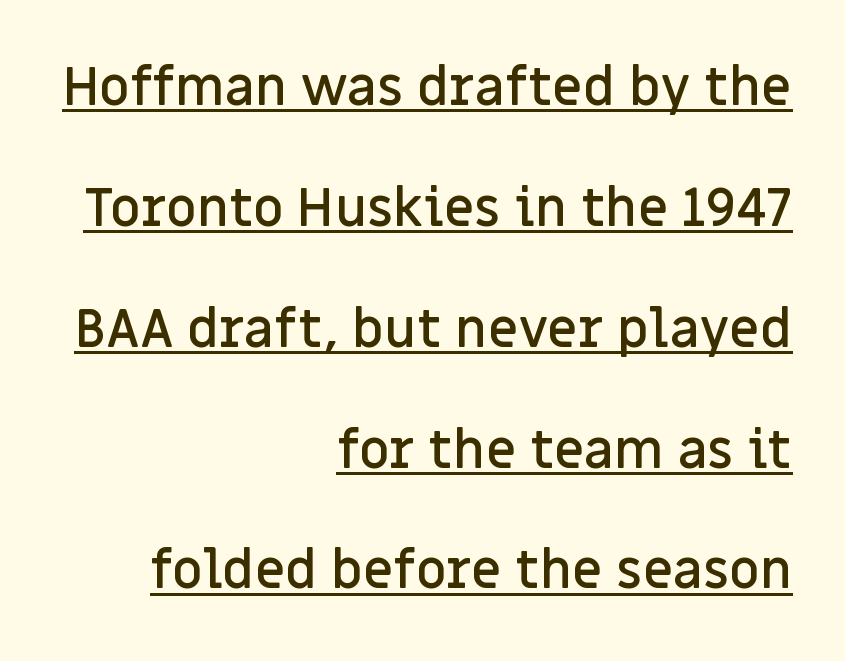
The image shows 53 px semibold sans-serif type, upright; set right-aligned, loose line spacing (2.28x), normal letter spacing, underlined; low stroke contrast and a large x-height.
